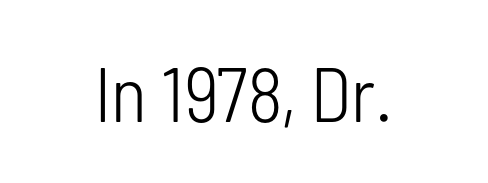
Q: Is the text bold? A: No.
Q: Is the text italic (slanted)? A: No, it is upright.
Q: Is the typeface a serif or a sans-serif typeface? A: Sans-serif.
Q: Is the text underlined? A: No.
Q: How is the paragraph aligned? A: Centered.
Q: Is the spacing between letters normal or unusually wide? A: Normal.
Q: Width (condensed, normal, or wide)? A: Condensed.
Q: Stroke contrast? A: Low.
Q: x-height? A: Medium.
Q: Monospaced? A: No.
